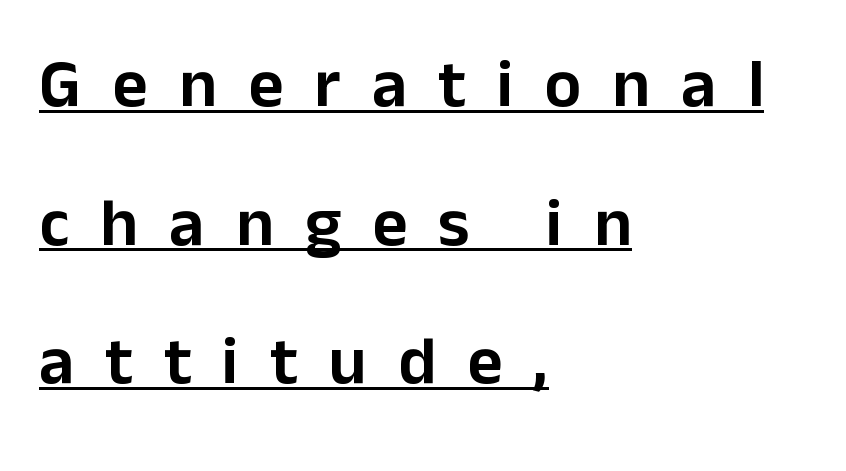
Ordinary non-slanted type is in use. Observe the wide spacing: letters keep a clear distance from each other. The glyphs are accompanied by a horizontal stroke just below them. I'd call this a sans setting — the letters go barefoot.
